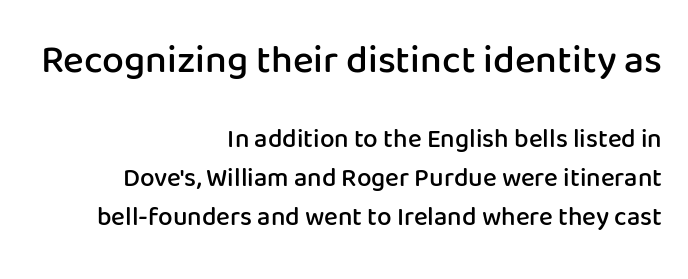
{"serif": "no", "italic": "no", "bold": "semi", "weight": "semibold", "width": "normal", "stroke_contrast": "low", "x_height": "medium", "monospaced": "no", "underline": "no", "align": "right", "line_spacing": "normal", "line_spacing_ratio": 1.5, "letter_spacing": "normal", "letter_spacing_em": 0.0, "larger_block": "first", "size_ratio": 1.5, "glyph_px": 39}
